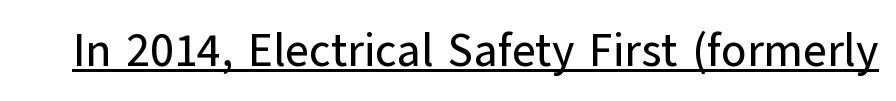
{"serif": "no", "italic": "no", "width": "normal", "stroke_contrast": "low", "x_height": "medium", "monospaced": "no", "underline": "yes", "letter_spacing": "normal", "letter_spacing_em": 0.0, "glyph_px": 46}
